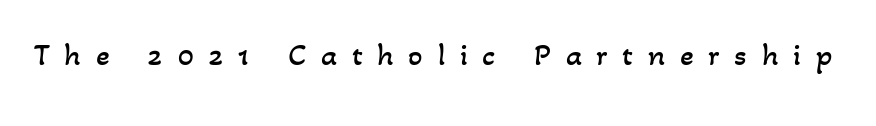
Q: Is the text bold? A: No.
Q: Is the text underlined? A: No.
Q: Is the spacing between letters normal or unusually wide? A: Unusually wide.
Q: Width (condensed, normal, or wide)? A: Normal.
Q: Stroke contrast? A: Low.
Q: x-height? A: Small.
Q: Monospaced? A: No.
